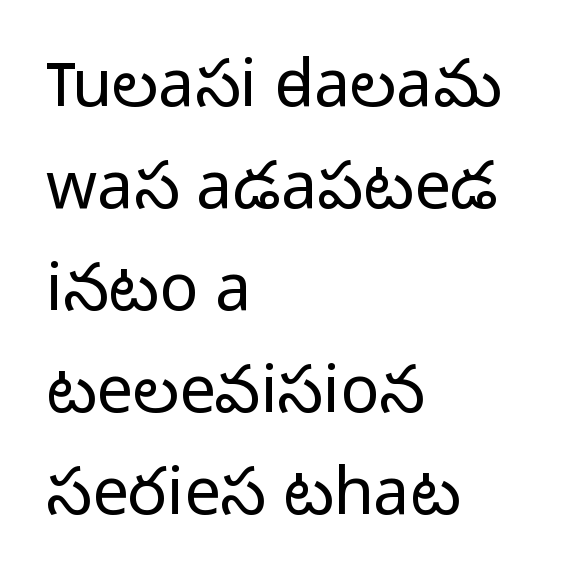
{"serif": "no", "italic": "no", "bold": "no", "weight": "light", "width": "normal", "stroke_contrast": "low", "x_height": "medium", "monospaced": "no", "underline": "no", "align": "left", "line_spacing": "normal", "line_spacing_ratio": 1.57, "letter_spacing": "normal", "letter_spacing_em": 0.0, "glyph_px": 65}
